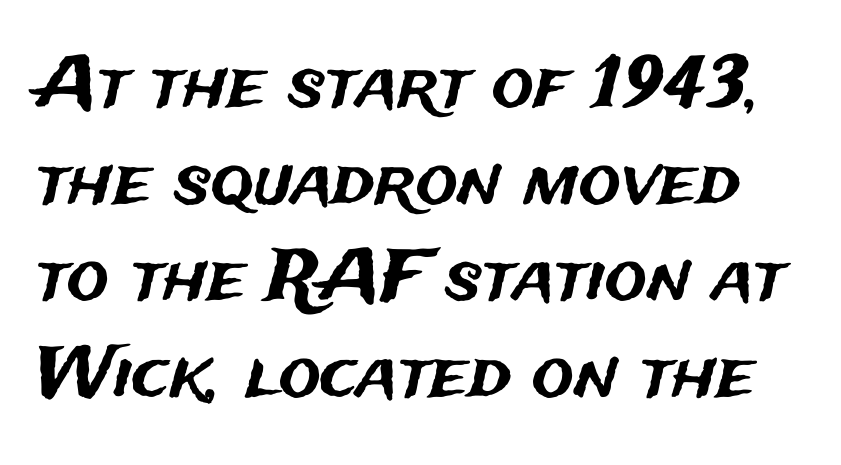
Q: Is the text italic (slanted)? A: Yes.
Q: Is the typeface a serif or a sans-serif typeface? A: Sans-serif.
Q: Is the text underlined? A: No.
Q: Is the spacing between letters normal or unusually wide? A: Normal.
Q: Is the spacing between lines tight, normal or loose? A: Normal.
Q: Width (condensed, normal, or wide)? A: Normal.
Q: Stroke contrast? A: Medium.
Q: x-height? A: Medium.
Q: Monospaced? A: No.
